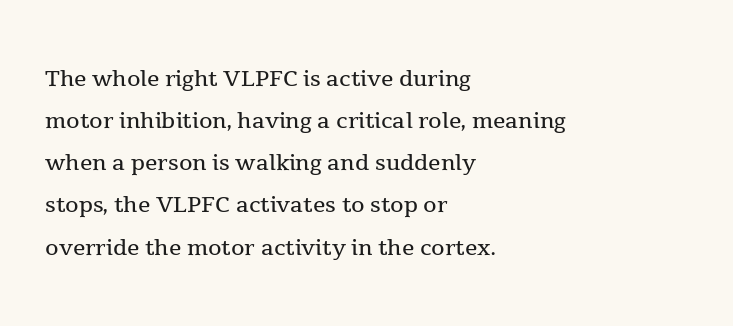
This sample keeps an unexceptional amount of space between lines. You could not count columns in this text — the font is proportionally spaced. A serif font was chosen for this passage. A bare baseline throughout the passage. The passage shown has conventional tracking throughout.
